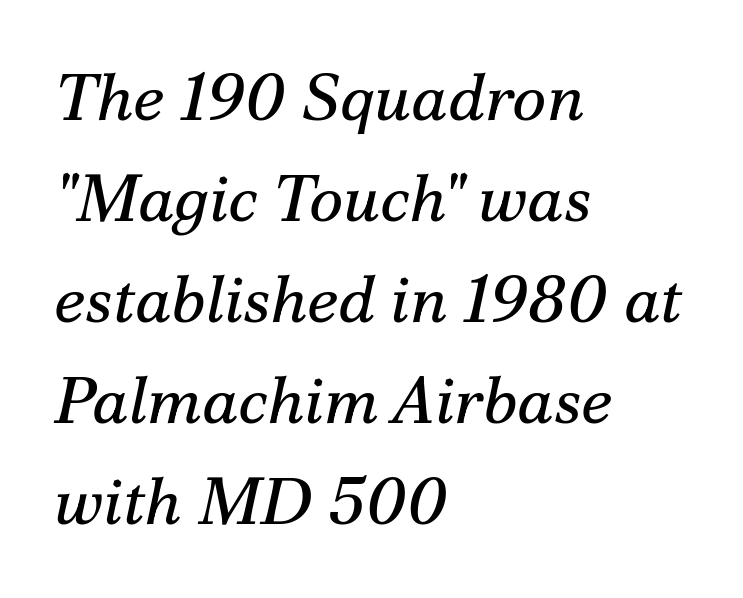
The image shows 66 px regular-weight serif type, italic (leaning right); set left-aligned, normal line spacing (1.53x), normal letter spacing, not underlined; medium stroke contrast and a small x-height.
